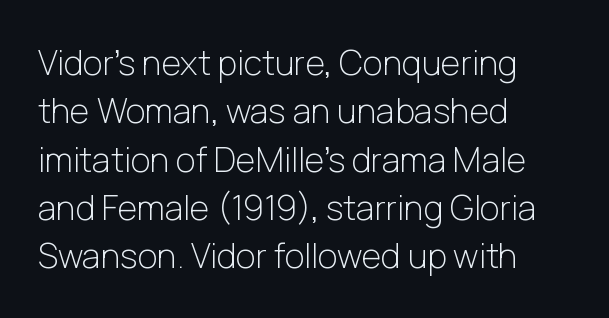
Q: Is the text bold? A: No.
Q: Is the text italic (slanted)? A: No, it is upright.
Q: Is the typeface a serif or a sans-serif typeface? A: Sans-serif.
Q: Is the text underlined? A: No.
Q: How is the paragraph aligned? A: Left-aligned.
Q: Is the spacing between letters normal or unusually wide? A: Normal.
Q: Is the spacing between lines tight, normal or loose? A: Normal.
Q: Width (condensed, normal, or wide)? A: Normal.
Q: Stroke contrast? A: Low.
Q: x-height? A: Medium.
Q: Monospaced? A: No.
